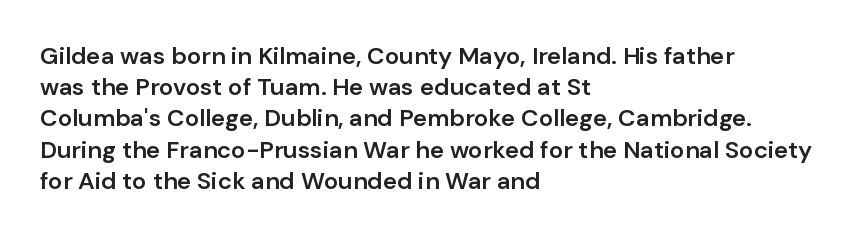
The image shows 24 px text type, upright; set left-aligned, normal line spacing (1.3x), normal letter spacing, not underlined.
